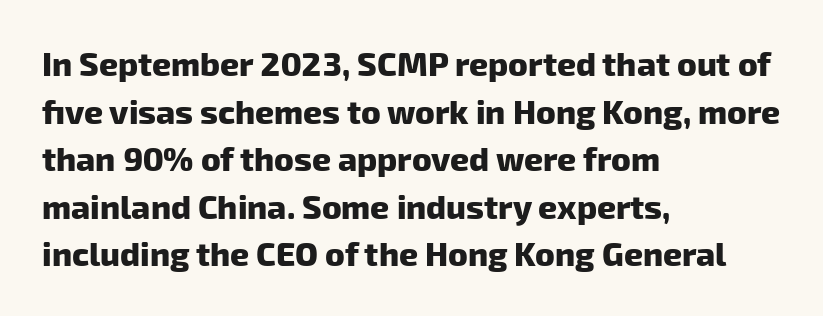
The image shows 33 px heavy sans-serif type; set left-aligned, normal line spacing (1.44x), normal letter spacing, not underlined; low stroke contrast and a medium x-height.
